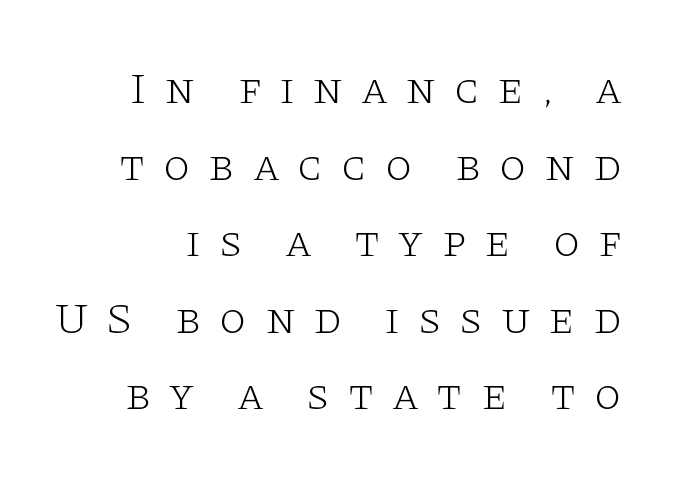
These lines have a slow, spaced-out rhythm from letter to letter. The specimen reads as upright at a glance. Think of a printed novel: that variable character pitch is what you see here. Old-style or modern, the face here clearly has serifs.
